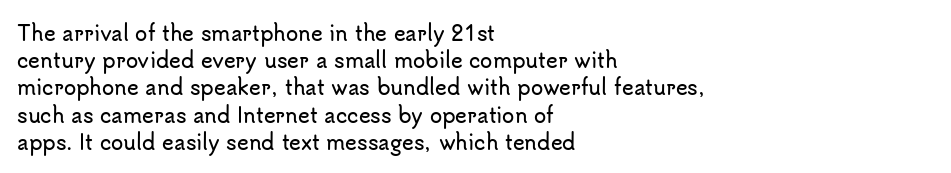
Q: Is the text italic (slanted)? A: No, it is upright.
Q: Is the text underlined? A: No.
Q: How is the paragraph aligned? A: Left-aligned.
Q: Is the spacing between letters normal or unusually wide? A: Normal.
Q: Is the spacing between lines tight, normal or loose? A: Normal.
